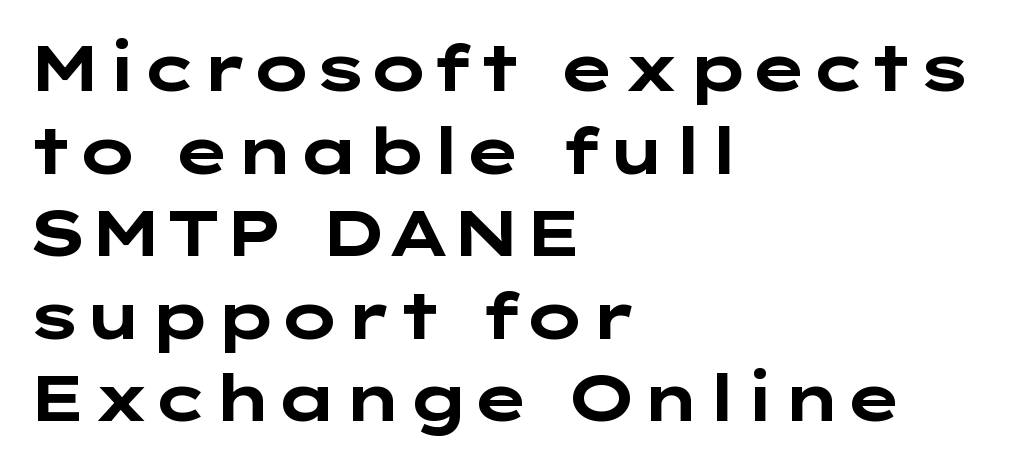
{"serif": "no", "italic": "no", "bold": "yes", "weight": "bold", "width": "wide", "stroke_contrast": "low", "x_height": "medium", "underline": "no", "align": "left", "line_spacing": "normal", "line_spacing_ratio": 1.29, "letter_spacing": "normal", "letter_spacing_em": 0.0, "glyph_px": 64}
